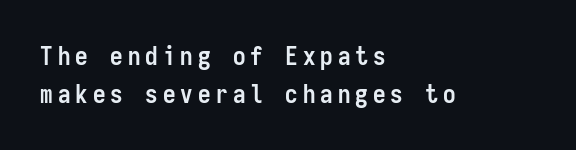
The image shows 25 px bold type, upright; set left-aligned, normal line spacing (1.52x), unusually wide letter spacing (+0.2 em), not underlined.
